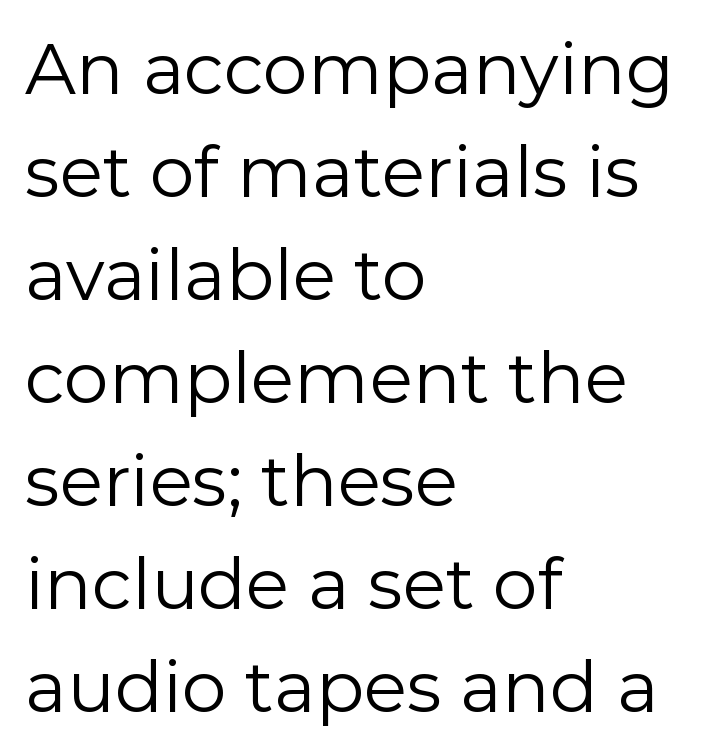
The weight tops out at a normal text grade. Horizontal bands of white between lines are of average thickness. Is this a sans? Yes — the strokes have no serifs. Line beginnings align vertically; line endings do not.
